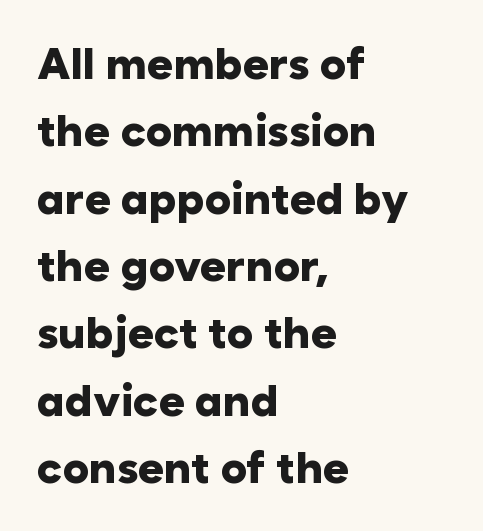
The image shows 44 px heavy sans-serif type, upright; set left-aligned, normal line spacing (1.53x), normal letter spacing, not underlined; low stroke contrast and a medium x-height.
